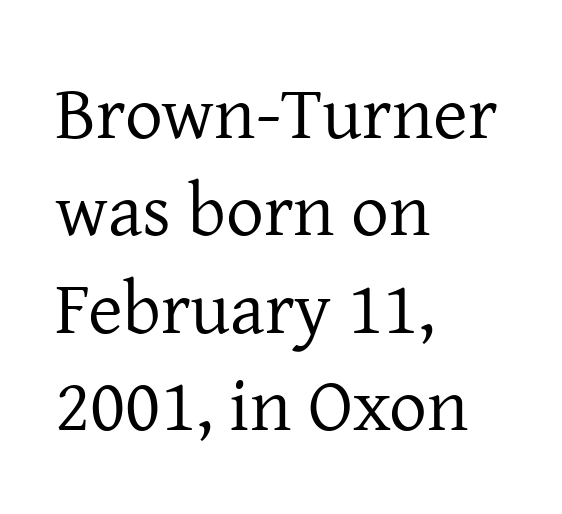
Q: Is the text bold? A: No.
Q: Is the text italic (slanted)? A: No, it is upright.
Q: Is the typeface a serif or a sans-serif typeface? A: Serif.
Q: Is the text underlined? A: No.
Q: How is the paragraph aligned? A: Left-aligned.
Q: Is the spacing between letters normal or unusually wide? A: Normal.
Q: Is the spacing between lines tight, normal or loose? A: Normal.
Q: Width (condensed, normal, or wide)? A: Normal.
Q: Stroke contrast? A: Low.
Q: x-height? A: Medium.
Q: Monospaced? A: No.
